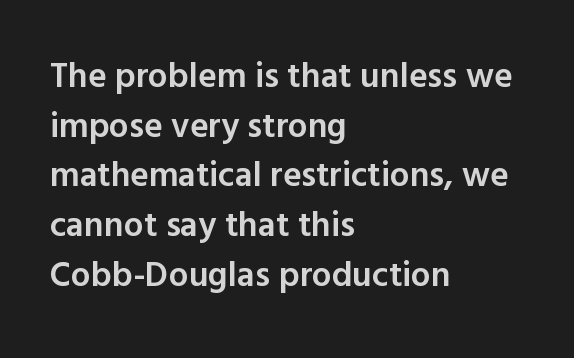
Is the block centered? No — it sits flush against the left margin. Summary of vertical rhythm: regular, with standard interline spacing. This sample uses an upright cut, with every glyph sitting square on the baseline. Short note: letters normally spaced. The face used here is proportionally spaced, like ordinary book or web type. Is this a sans? Yes — the strokes have no serifs.
